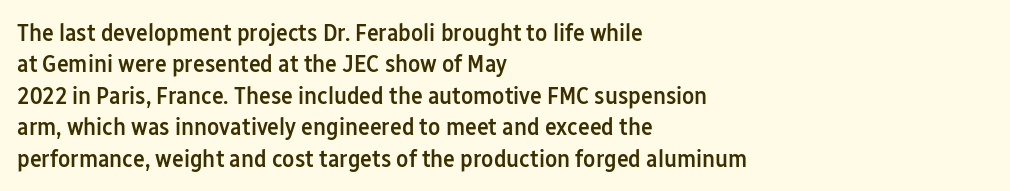
Has an underline been added? It has not. Nobody touched the tracking dial on this one. The rendering uses a semibold face; strokes are thickened but not to full bold. Style check: upright. Normally led — the rows are evenly, conventionally spaced.
